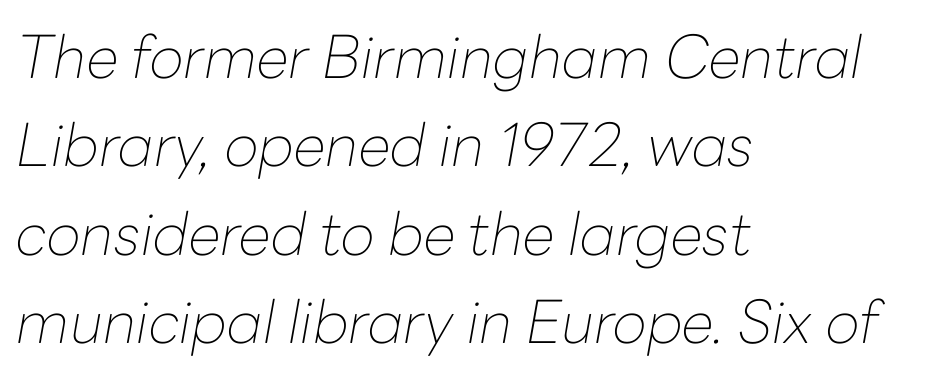
The image shows 59 px thin type, italic (leaning right); set left-aligned, normal line spacing (1.5x), normal letter spacing, not underlined; low stroke contrast and a medium x-height.
